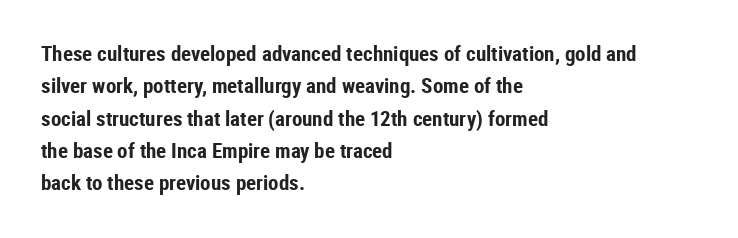
Q: Is the text bold? A: Yes.
Q: Is the text italic (slanted)? A: No, it is upright.
Q: Is the text underlined? A: No.
Q: How is the paragraph aligned? A: Left-aligned.
Q: Is the spacing between letters normal or unusually wide? A: Normal.
Q: Is the spacing between lines tight, normal or loose? A: Normal.
